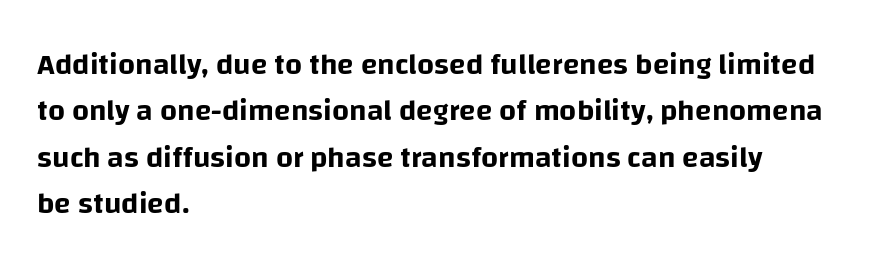
{"serif": "no", "italic": "no", "width": "normal", "stroke_contrast": "low", "x_height": "large", "monospaced": "no", "underline": "no", "align": "left", "line_spacing": "normal", "line_spacing_ratio": 1.55, "letter_spacing": "normal", "letter_spacing_em": 0.0, "glyph_px": 30}
